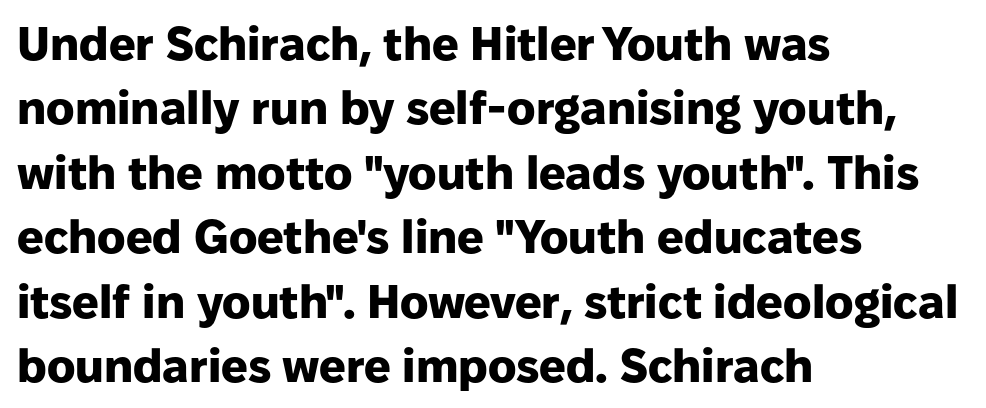
{"serif": "no", "italic": "no", "bold": "yes", "weight": "heavy", "width": "normal", "stroke_contrast": "low", "x_height": "medium", "monospaced": "no", "underline": "no", "align": "left", "line_spacing": "normal", "line_spacing_ratio": 1.37, "letter_spacing": "normal", "letter_spacing_em": 0.0, "glyph_px": 47}
